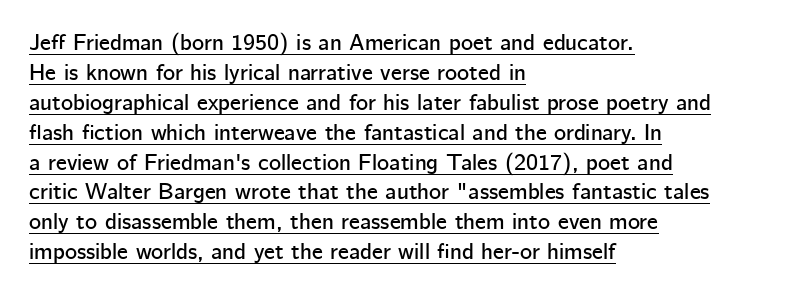
Q: Is the text italic (slanted)? A: No, it is upright.
Q: Is the text underlined? A: Yes.
Q: How is the paragraph aligned? A: Left-aligned.
Q: Is the spacing between letters normal or unusually wide? A: Normal.
Q: Is the spacing between lines tight, normal or loose? A: Normal.
